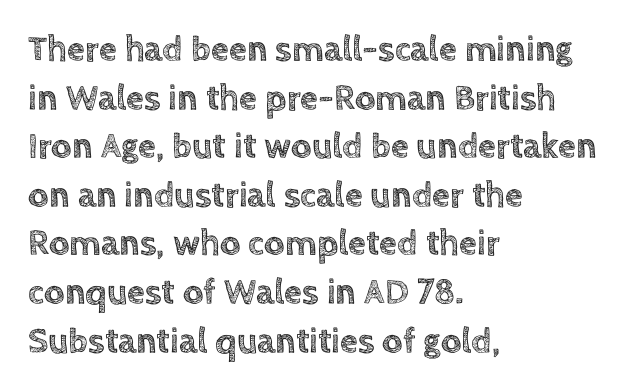
{"italic": "no", "width": "normal", "x_height": "large", "monospaced": "no", "underline": "no", "align": "left", "line_spacing": "normal", "line_spacing_ratio": 1.35, "letter_spacing": "normal", "letter_spacing_em": 0.0, "glyph_px": 36}
